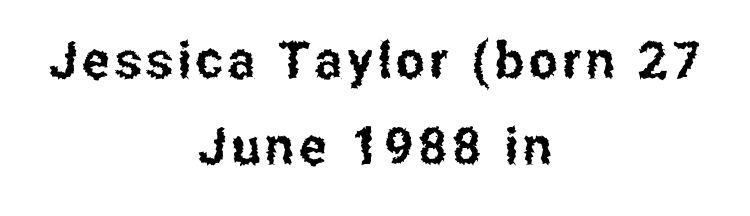
{"serif": "no", "italic": "no", "width": "condensed", "stroke_contrast": "low", "x_height": "medium", "monospaced": "no", "underline": "no", "align": "center", "line_spacing": "normal", "line_spacing_ratio": 1.68, "glyph_px": 51}
